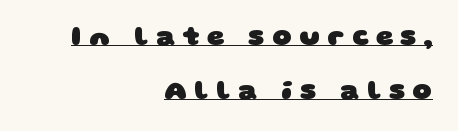
Q: Is the text bold? A: Yes.
Q: Is the text underlined? A: Yes.
Q: How is the paragraph aligned? A: Right-aligned.
Q: Is the spacing between letters normal or unusually wide? A: Unusually wide.
Q: Is the spacing between lines tight, normal or loose? A: Loose.
